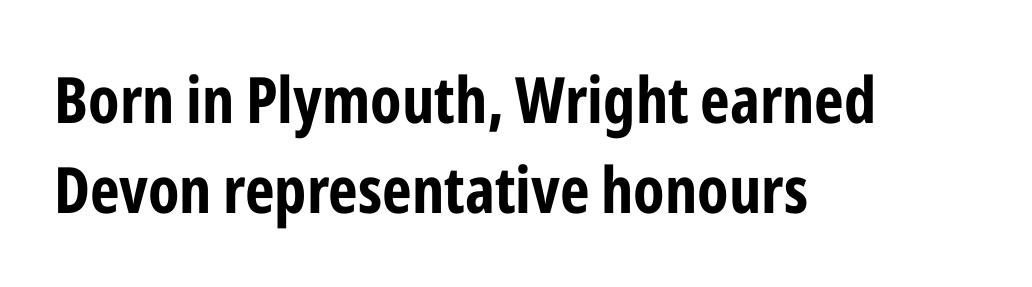
One glance says typical: line gaps are just what's usual. You could not count columns in this text — the font is proportionally spaced. Line beginnings align vertically; line endings do not. Nope, no serifs anywhere on these letters. Quick note: not italic, upright.
